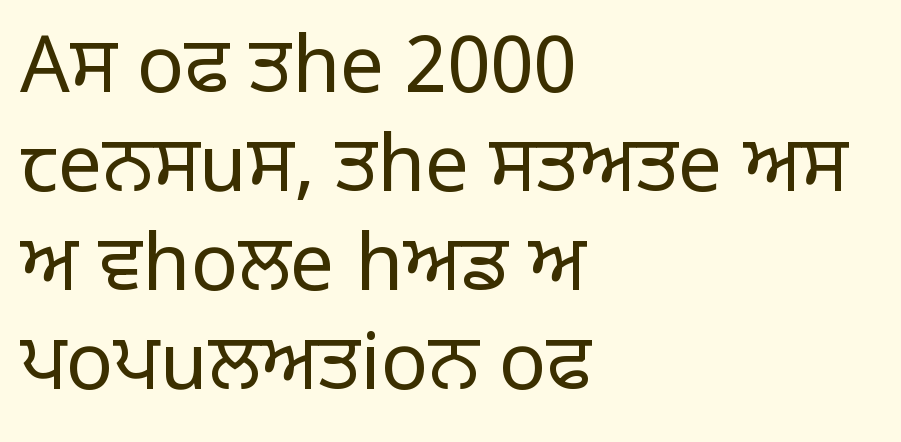
The image shows 78 px regular-weight sans-serif type, upright; set left-aligned, normal line spacing (1.27x), normal letter spacing, not underlined; low stroke contrast and a large x-height.
